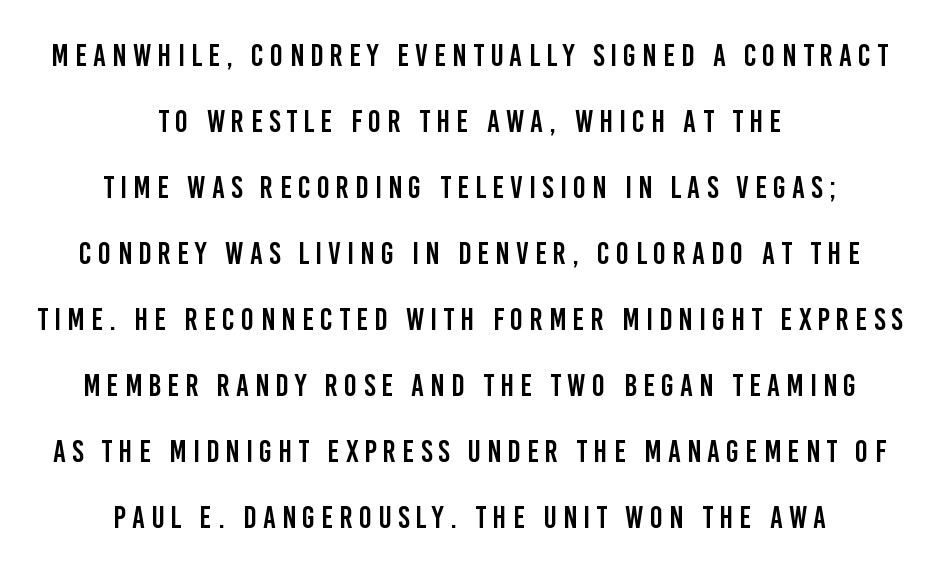
{"serif": "no", "italic": "no", "width": "condensed", "stroke_contrast": "low", "x_height": "large", "monospaced": "no", "underline": "no", "align": "center", "line_spacing": "loose", "line_spacing_ratio": 2.13, "letter_spacing": "wide", "letter_spacing_em": 0.2, "glyph_px": 31}
